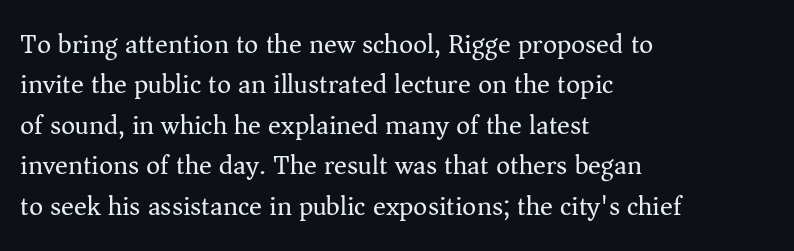
The image shows 27 px text type, upright; set left-aligned, normal line spacing (1.5x), normal letter spacing, not underlined.
